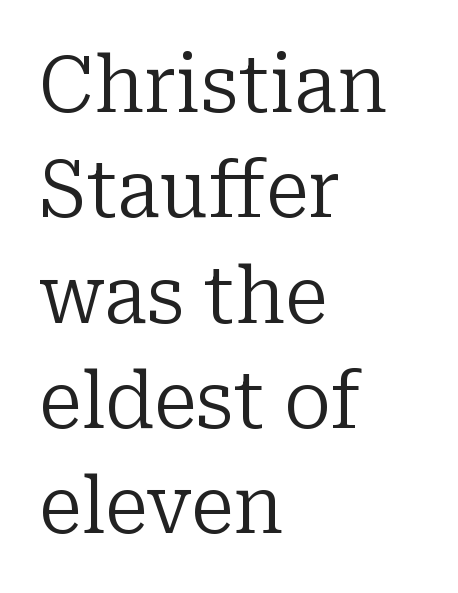
Note the varied advance widths — an 'i' is clearly narrower than an 'm'. Posture: upright roman. The gap between lines stays unmarked. All the whitespace from short lines collects on the right. Each letter's strokes conclude with small projecting serifs.
